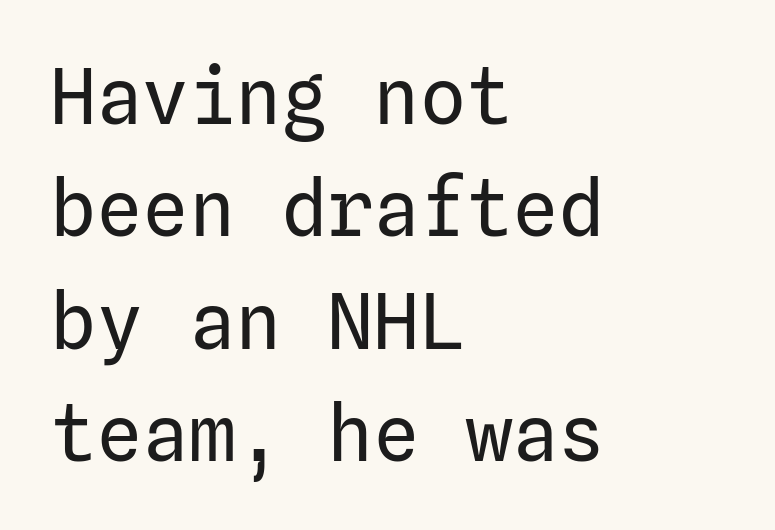
You could call the tracking neutral — neither tight nor loose. Notice how descenders clear the ascenders below comfortably — that's standard leading. Check where the strokes stop: nothing finishes them off — pure sans. Does the copy run flush right? No — it runs flush left.
